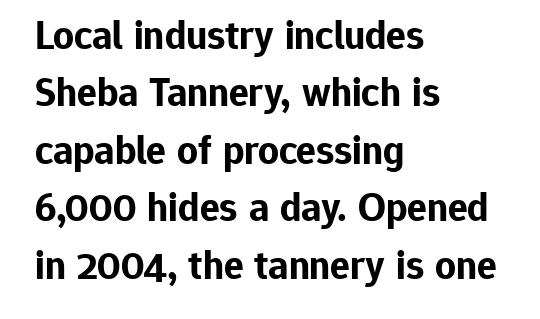
Is this a sans? Yes — the strokes have no serifs. Bold? Absolutely — the strokes are thick and heavy. The horizontal fit of the characters is conventional and even. Is there any slant? The stems are plumb. Proportional: the letters do not fall into vertical columns.
